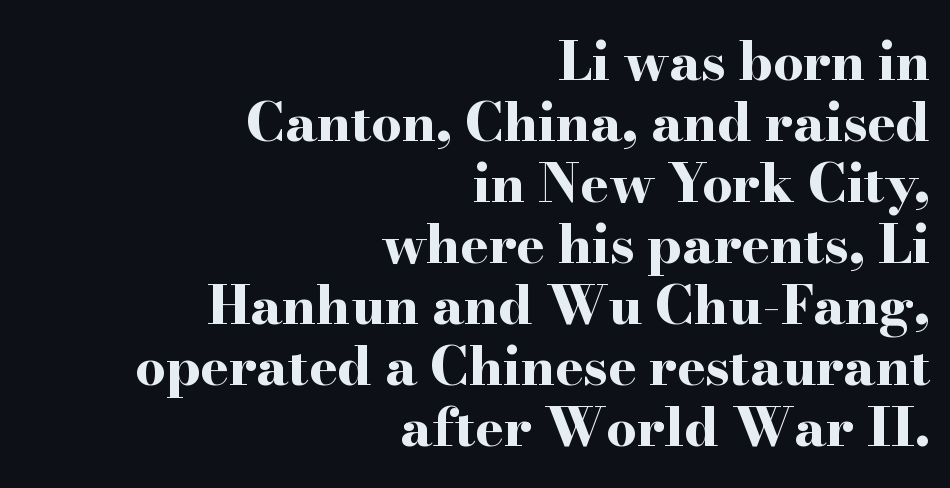
The image shows 53 px bold, wide serif type, upright; set right-aligned, tight line spacing (1.15x), normal letter spacing, not underlined; high stroke contrast and a small x-height.
